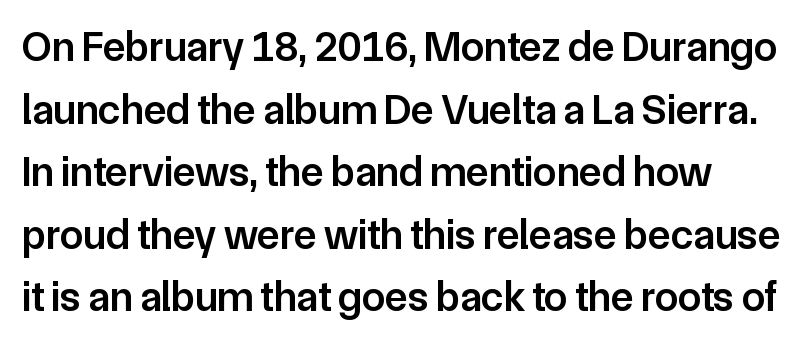
Q: Is the text bold? A: Semi-bold.
Q: Is the text italic (slanted)? A: No, it is upright.
Q: Is the typeface a serif or a sans-serif typeface? A: Sans-serif.
Q: Is the text underlined? A: No.
Q: Is the spacing between letters normal or unusually wide? A: Normal.
Q: Is the spacing between lines tight, normal or loose? A: Normal.
Q: Width (condensed, normal, or wide)? A: Normal.
Q: Stroke contrast? A: Low.
Q: x-height? A: Medium.
Q: Monospaced? A: No.
